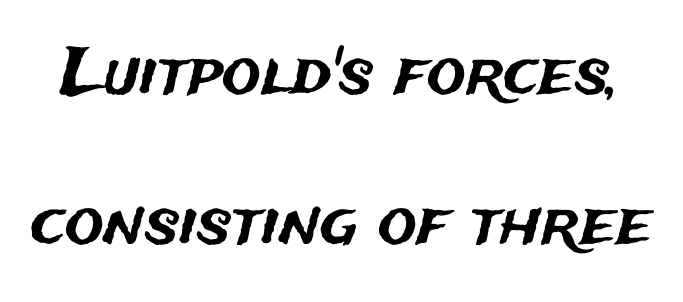
{"serif": "no", "width": "normal", "stroke_contrast": "medium", "x_height": "medium", "monospaced": "no", "underline": "no", "line_spacing": "loose", "line_spacing_ratio": 2.31, "letter_spacing": "normal", "letter_spacing_em": 0.0, "glyph_px": 65}
